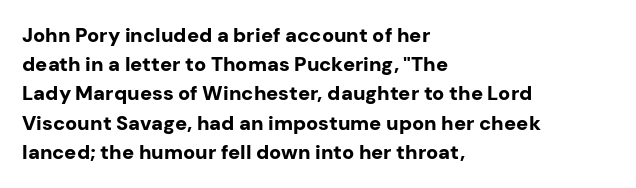
The image shows 20 px bold type, upright; set left-aligned, normal line spacing (1.46x), normal letter spacing, not underlined.
